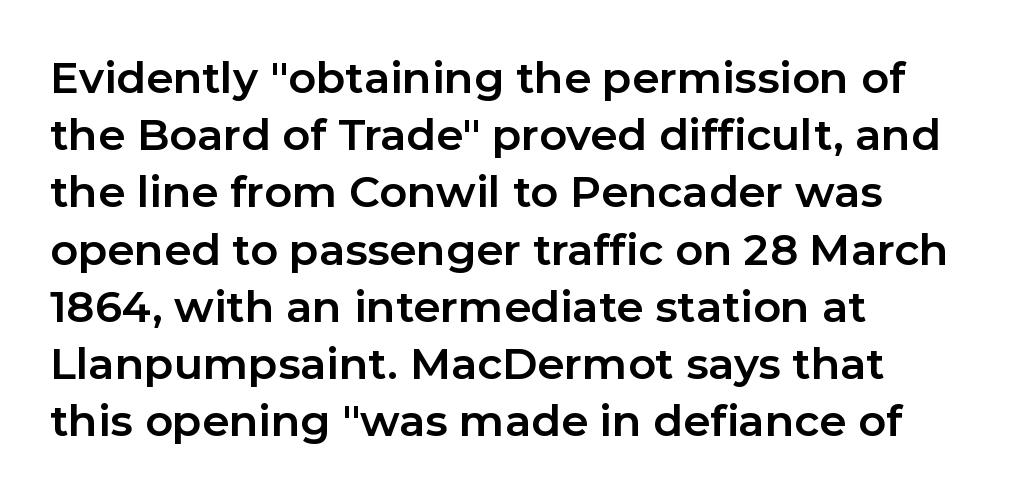
The image shows 43 px bold sans-serif type, upright; set left-aligned, normal line spacing (1.33x), normal letter spacing, not underlined; low stroke contrast and a medium x-height.
